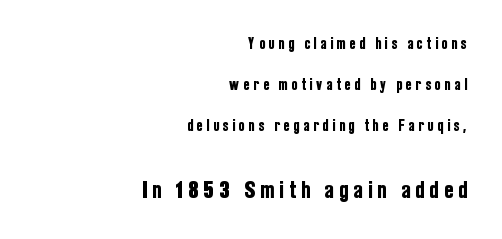
The string is rendered with underlining switched off. Caption: expanded tracking, letters set apart. The space between consecutive lines is lavish. The specimen reads as upright at a glance. Layout note: lines flush right.
